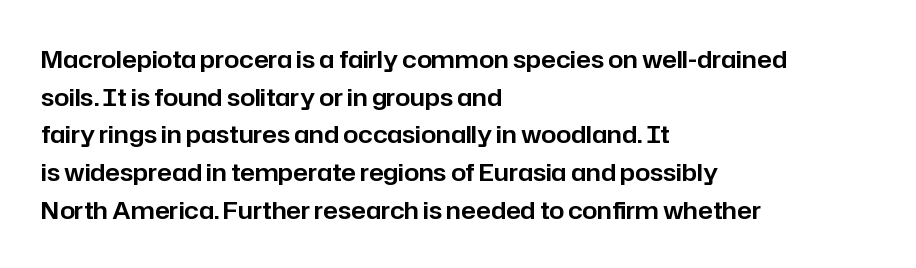
Q: Is the text italic (slanted)? A: No, it is upright.
Q: Is the text underlined? A: No.
Q: How is the paragraph aligned? A: Left-aligned.
Q: Is the spacing between letters normal or unusually wide? A: Normal.
Q: Is the spacing between lines tight, normal or loose? A: Normal.
